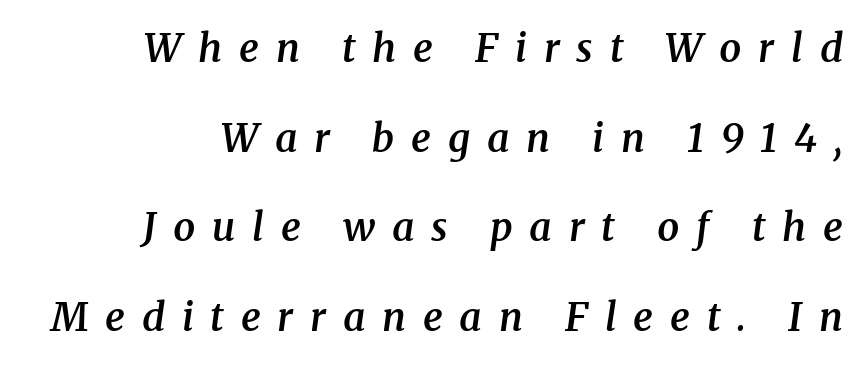
In terms of weight, the rendering is demibold, just under bold. Varying glyph widths throughout — classic text-font behaviour. In terms of letterspacing, this is a distinctly airy, spread setting. The gap between lines stays unmarked. Line spacing here is loose.
